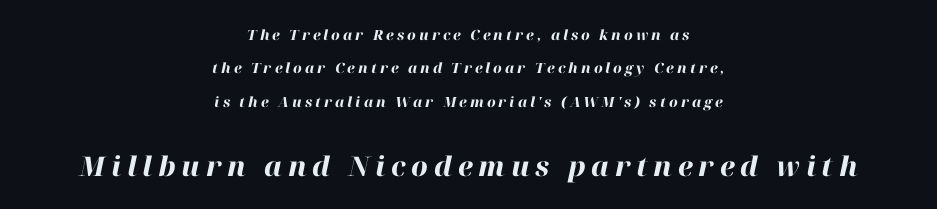
Whoever set this made the second block the dominant, larger element. Rule under the text: the space is simply empty. Every letter is thick-stroked: bold, no question. Reading down the block, each line starts at a different indent, mirrored at its end. Each new line begins a long way beneath the previous one.
